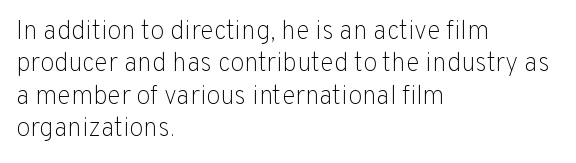
Q: Is the text bold? A: No.
Q: Is the text italic (slanted)? A: No, it is upright.
Q: Is the text underlined? A: No.
Q: How is the paragraph aligned? A: Left-aligned.
Q: Is the spacing between letters normal or unusually wide? A: Normal.
Q: Is the spacing between lines tight, normal or loose? A: Normal.
